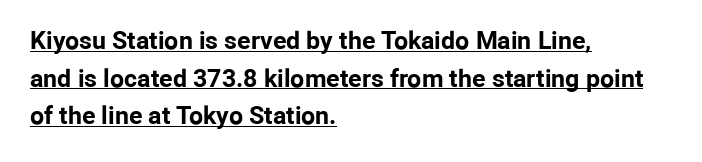
Q: Is the text bold? A: Yes.
Q: Is the text italic (slanted)? A: No, it is upright.
Q: Is the text underlined? A: Yes.
Q: How is the paragraph aligned? A: Left-aligned.
Q: Is the spacing between letters normal or unusually wide? A: Normal.
Q: Is the spacing between lines tight, normal or loose? A: Normal.
